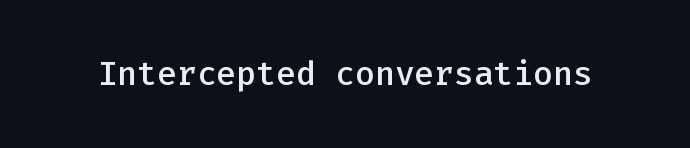
{"serif": "no", "italic": "no", "bold": "semi", "weight": "semibold", "width": "normal", "stroke_contrast": "low", "x_height": "medium", "monospaced": "yes", "underline": "no", "letter_spacing": "normal", "letter_spacing_em": 0.0, "glyph_px": 33}
